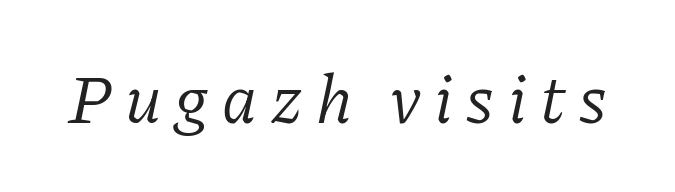
The image shows 68 px light serif type, italic (leaning right); set unusually wide letter spacing (+0.2 em), not underlined; low stroke contrast and a medium x-height.
